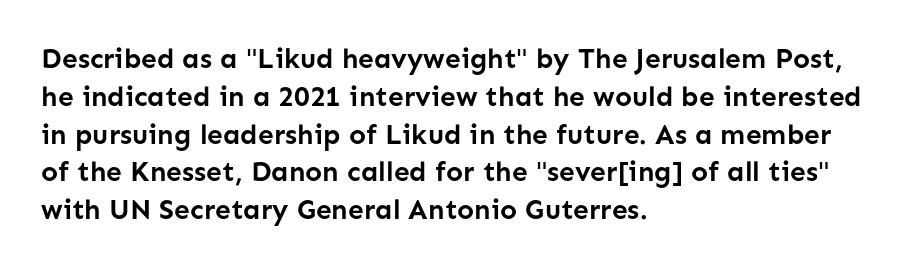
The image shows 28 px semibold sans-serif type, upright; set left-aligned, normal line spacing (1.35x), normal letter spacing, not underlined; low stroke contrast and a medium x-height.
